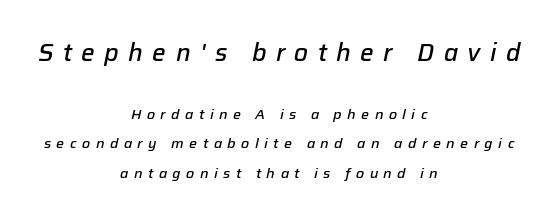
The image shows 24 px text type, italic (leaning right); set centered, loose line spacing (2.11x), unusually wide letter spacing (+0.39 em), not underlined; the first (top) block is 1.71x larger.
